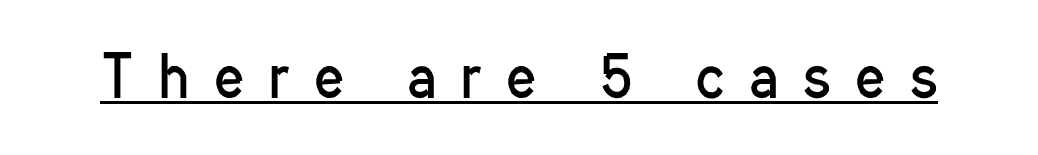
Q: Is the text bold? A: No.
Q: Is the text italic (slanted)? A: No, it is upright.
Q: Is the typeface a serif or a sans-serif typeface? A: Sans-serif.
Q: Is the text underlined? A: Yes.
Q: Is the spacing between letters normal or unusually wide? A: Unusually wide.
Q: Width (condensed, normal, or wide)? A: Condensed.
Q: Stroke contrast? A: Low.
Q: x-height? A: Medium.
Q: Monospaced? A: No.
